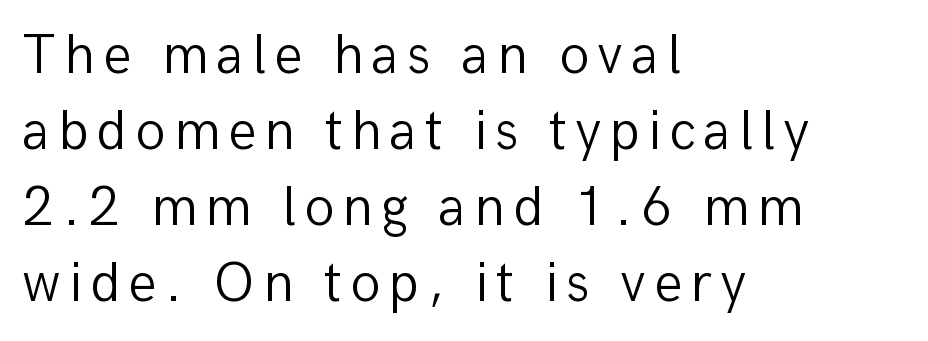
The typeface chosen for these lines omits serifs. Left-aligned paragraph, ragged on the right. Do the characters align in a grid? No, the font is proportional. This reads as an unemphasized weight, regular at the heaviest. Reading down the column, the eye jumps a familiar distance to each next line. When letters stand straight like this, we call the style roman or upright.
